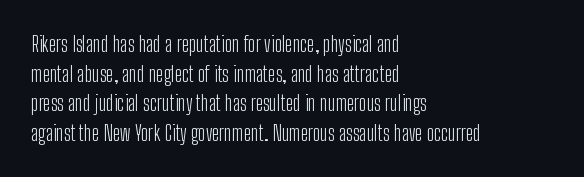
The image shows 21 px text type, upright; set left-aligned, normal line spacing (1.41x), normal letter spacing, not underlined.
